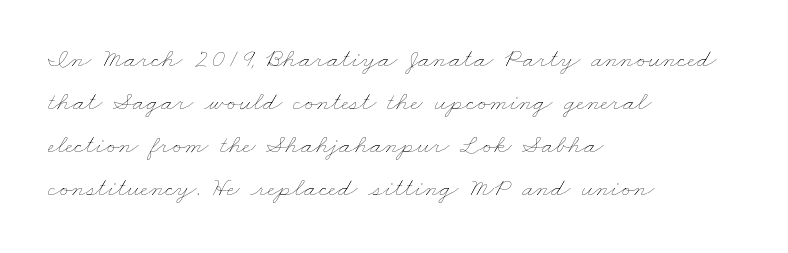
The strokes carry an ordinary text weight at most. Lines of text with bare space underneath. Summary of vertical rhythm: regular, with standard interline spacing. The setting favours the left margin, as ordinary paragraphs usually do. The gaps between neighbouring characters are ordinary and unremarkable.
